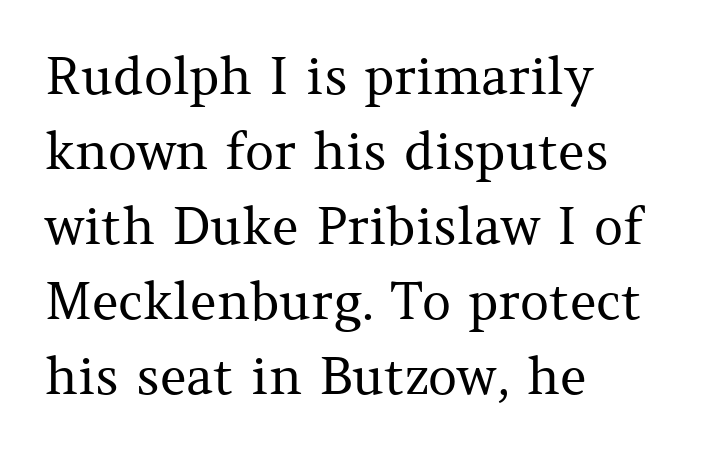
{"serif": "yes", "italic": "no", "bold": "no", "weight": "regular", "width": "normal", "stroke_contrast": "medium", "x_height": "medium", "monospaced": "no", "underline": "no", "align": "left", "line_spacing": "normal", "line_spacing_ratio": 1.47, "letter_spacing": "normal", "letter_spacing_em": 0.0, "glyph_px": 51}
